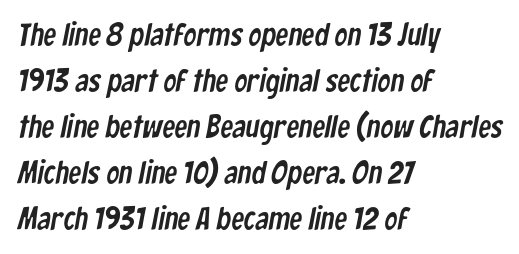
Tracking value appears to be zero — textbook default spacing. The block of text has a typical density, with ordinary space between rows. A typesetter would call this proportional, since set widths differ per character. Observe the absence of serifs on each vertical stroke in this sample.
